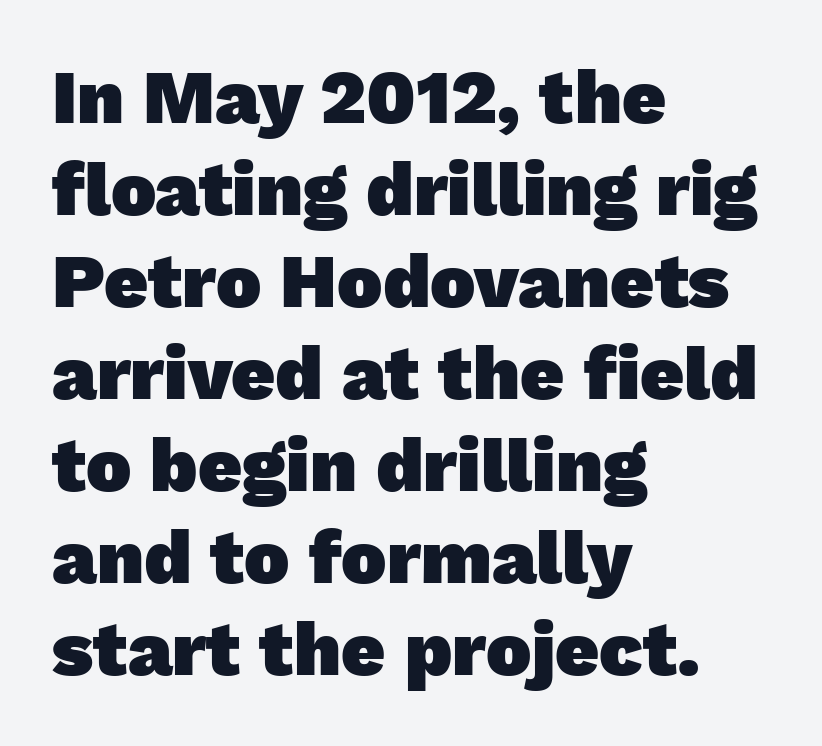
The image shows 76 px heavy sans-serif type; set left-aligned, line spacing 1.21x, normal letter spacing, not underlined; low stroke contrast and a medium x-height.
